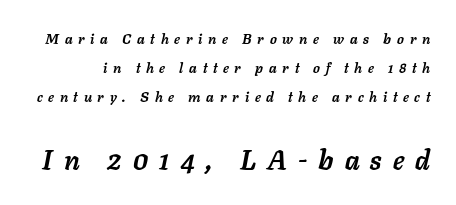
Q: Is the text bold? A: Yes.
Q: Is the text italic (slanted)? A: Yes, it leans right by about 11 degrees.
Q: Is the text underlined? A: No.
Q: Is the spacing between letters normal or unusually wide? A: Unusually wide.
Q: Is the spacing between lines tight, normal or loose? A: Loose.
Q: Which block of text is set in a larger size, the first (top) or the second (bottom)? A: The second (bottom) one.
